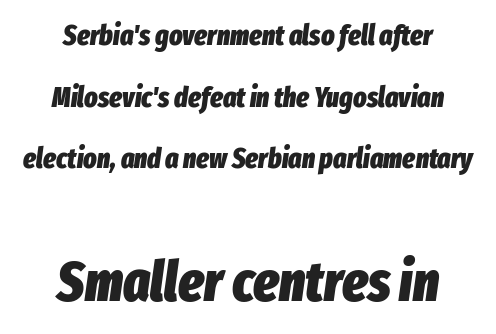
{"italic": "yes", "lean": "right", "slant_degrees": 8, "bold": "yes", "weight": "heavy", "width": "condensed", "stroke_contrast": "low", "x_height": "medium", "monospaced": "no", "underline": "no", "align": "center", "line_spacing": "loose", "line_spacing_ratio": 2.2, "letter_spacing": "normal", "letter_spacing_em": 0.0, "larger_block": "second", "size_ratio": 2.0, "glyph_px": 56}
